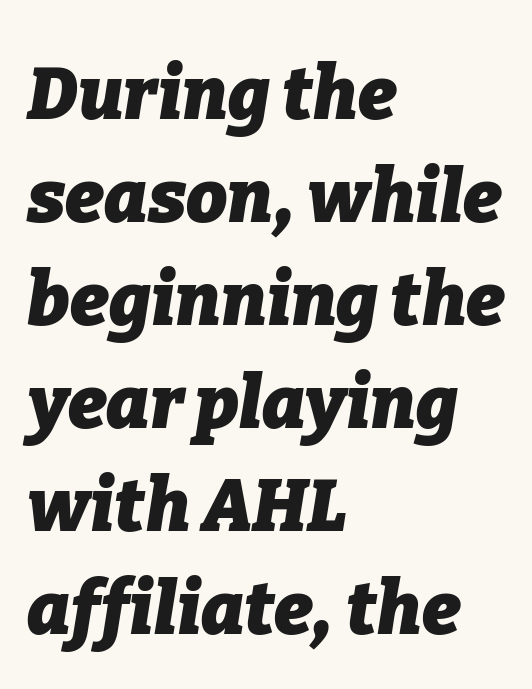
{"italic": "yes", "lean": "right", "slant_degrees": 9, "bold": "yes", "weight": "heavy", "width": "normal", "stroke_contrast": "low", "x_height": "medium", "monospaced": "no", "underline": "no", "align": "left", "line_spacing": "normal", "line_spacing_ratio": 1.41, "letter_spacing": "normal", "letter_spacing_em": 0.0, "glyph_px": 73}
